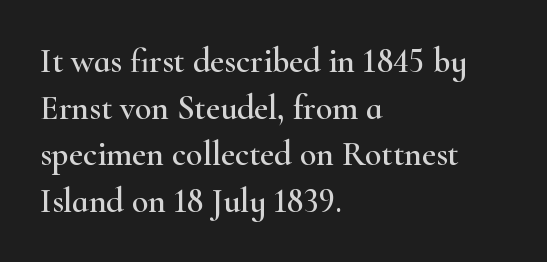
Q: Is the text italic (slanted)? A: No, it is upright.
Q: Is the typeface a serif or a sans-serif typeface? A: Serif.
Q: Is the text underlined? A: No.
Q: How is the paragraph aligned? A: Left-aligned.
Q: Is the spacing between letters normal or unusually wide? A: Normal.
Q: Is the spacing between lines tight, normal or loose? A: Normal.
Q: Width (condensed, normal, or wide)? A: Wide.
Q: Stroke contrast? A: High.
Q: x-height? A: Small.
Q: Monospaced? A: No.
